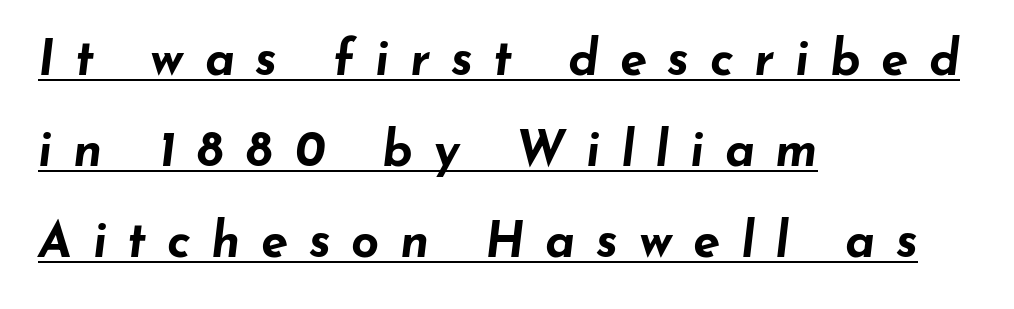
{"italic": "yes", "lean": "right", "slant_degrees": 7, "bold": "yes", "weight": "bold", "width": "wide", "stroke_contrast": "low", "x_height": "small", "monospaced": "no", "underline": "yes", "align": "left", "line_spacing_ratio": 1.86, "letter_spacing": "wide", "letter_spacing_em": 0.42, "glyph_px": 49}
